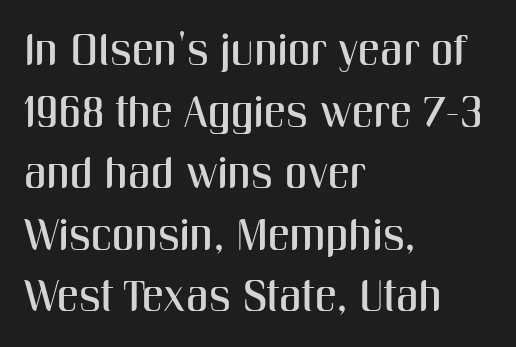
{"serif": "no", "italic": "no", "width": "condensed", "stroke_contrast": "medium", "x_height": "medium", "monospaced": "no", "underline": "no", "align": "left", "line_spacing": "normal", "line_spacing_ratio": 1.4, "letter_spacing": "normal", "letter_spacing_em": 0.0, "glyph_px": 44}
